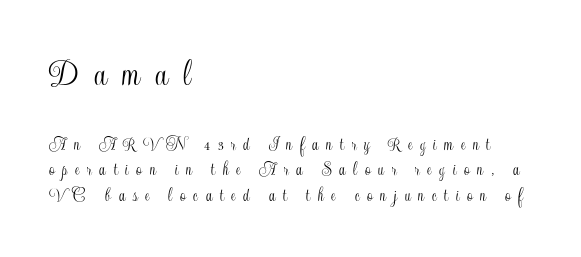
{"width": "condensed", "x_height": "small", "monospaced": "no", "underline": "no", "align": "left", "line_spacing": "normal", "line_spacing_ratio": 1.27, "letter_spacing": "wide", "letter_spacing_em": 0.38, "larger_block": "first", "size_ratio": 2.0, "glyph_px": 40}
